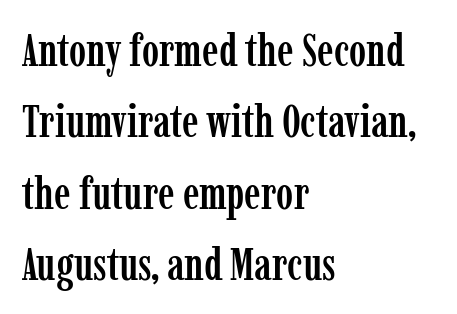
Q: Is the text italic (slanted)? A: No, it is upright.
Q: Is the typeface a serif or a sans-serif typeface? A: Serif.
Q: Is the text underlined? A: No.
Q: How is the paragraph aligned? A: Left-aligned.
Q: Is the spacing between letters normal or unusually wide? A: Normal.
Q: Is the spacing between lines tight, normal or loose? A: Normal.
Q: Width (condensed, normal, or wide)? A: Condensed.
Q: Stroke contrast? A: Low.
Q: x-height? A: Medium.
Q: Monospaced? A: No.
